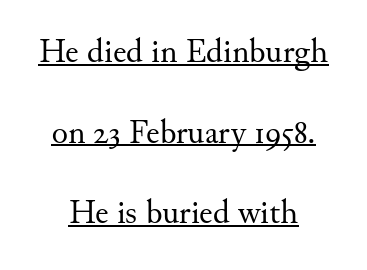
Q: Is the text bold? A: No.
Q: Is the text italic (slanted)? A: No, it is upright.
Q: Is the typeface a serif or a sans-serif typeface? A: Serif.
Q: Is the text underlined? A: Yes.
Q: Is the spacing between letters normal or unusually wide? A: Normal.
Q: Is the spacing between lines tight, normal or loose? A: Loose.
Q: Width (condensed, normal, or wide)? A: Normal.
Q: Stroke contrast? A: Medium.
Q: x-height? A: Small.
Q: Monospaced? A: No.
